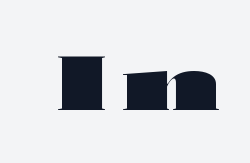
The rendering shows plain stroke endings on the letterforms — a sans-serif design. Bold? Absolutely — the strokes are thick and heavy. Descender tails drop into unmarked territory. The horizontal fit of the characters is loose and conspicuously gappy. The rendering uses natural spacing where letterforms have individual widths.
